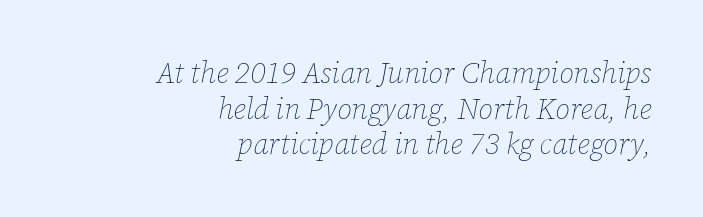
{"italic": "yes", "lean": "right", "slant_degrees": 12, "bold": "no", "weight": "thin", "width": "normal", "stroke_contrast": "low", "x_height": "medium", "monospaced": "no", "underline": "no", "align": "right", "line_spacing_ratio": 1.23, "letter_spacing": "normal", "letter_spacing_em": 0.0, "glyph_px": 29}
